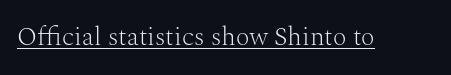
Q: Is the text bold? A: No.
Q: Is the text italic (slanted)? A: No, it is upright.
Q: Is the text underlined? A: Yes.
Q: Is the spacing between letters normal or unusually wide? A: Normal.
